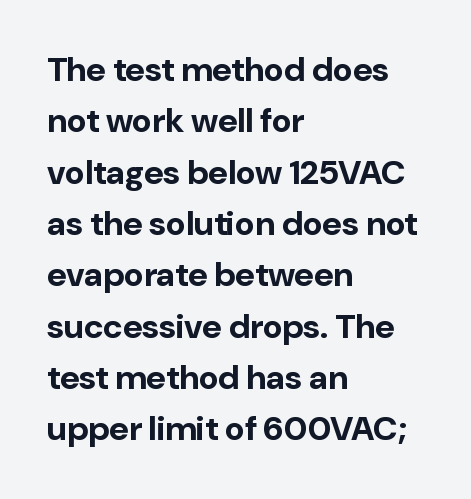
Q: Is the text bold? A: Yes.
Q: Is the text italic (slanted)? A: No, it is upright.
Q: Is the typeface a serif or a sans-serif typeface? A: Sans-serif.
Q: Is the text underlined? A: No.
Q: How is the paragraph aligned? A: Left-aligned.
Q: Is the spacing between letters normal or unusually wide? A: Normal.
Q: Is the spacing between lines tight, normal or loose? A: Normal.
Q: Width (condensed, normal, or wide)? A: Normal.
Q: Stroke contrast? A: Low.
Q: x-height? A: Medium.
Q: Monospaced? A: No.
